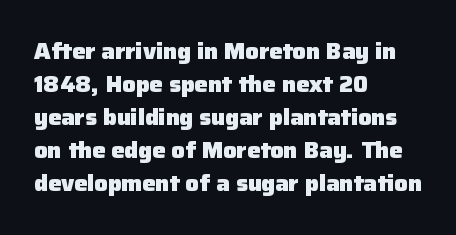
The image shows 22 px bold type, upright; set left-aligned, normal line spacing (1.5x), normal letter spacing, not underlined.
